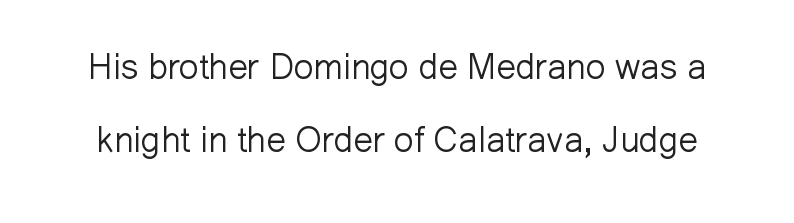
This sample uses plain, unmodified letter spacing. This sample uses an upright cut, with every glyph sitting square on the baseline. The letters advance in unequal steps, a hallmark of proportional type. The typesetting does not lean heavy: it is not bold. I'd call this a sans setting — the letters go barefoot. A clean baseline with only descenders dipping below it.
